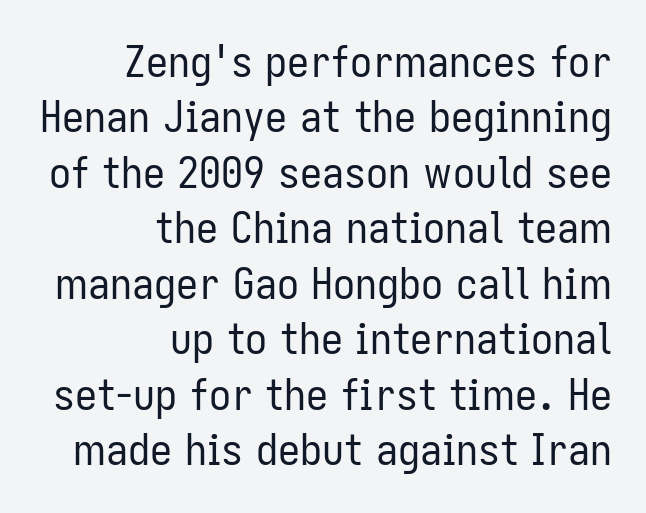
The image shows 44 px regular-weight, condensed sans-serif type, upright; set right-aligned, normal line spacing (1.26x), normal letter spacing, not underlined; low stroke contrast and a medium x-height.
